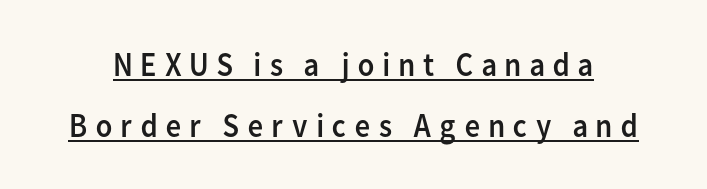
The image shows 34 px regular-weight sans-serif type, upright; set line spacing 1.79x, unusually wide letter spacing (+0.2 em), underlined; low stroke contrast and a medium x-height.
